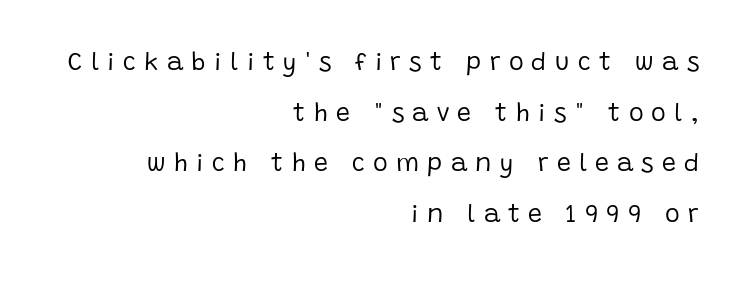
Q: Is the text bold? A: No.
Q: Is the text italic (slanted)? A: No, it is upright.
Q: Is the text underlined? A: No.
Q: How is the paragraph aligned? A: Right-aligned.
Q: Is the spacing between letters normal or unusually wide? A: Unusually wide.
Q: Is the spacing between lines tight, normal or loose? A: Loose.
